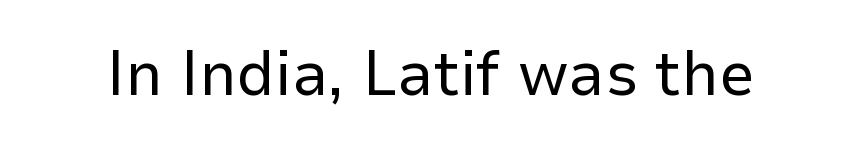
Standard letterfit; no display-style spreading of the glyphs. Nothing sits at the stroke ends, so this counts as sans-serif. Each row of text sits above clean, open space. Weight: not bold — regular or lighter.
